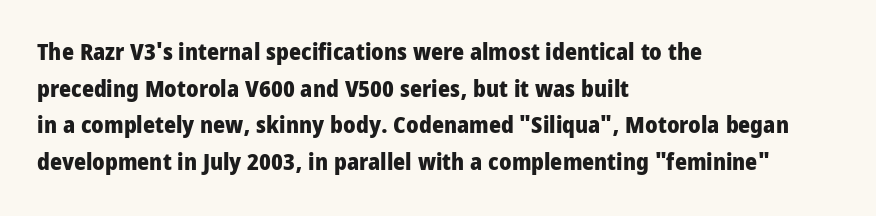
{"italic": "no", "bold": "yes", "underline": "no", "align": "left", "line_spacing": "normal", "line_spacing_ratio": 1.59, "letter_spacing": "normal", "letter_spacing_em": 0.0, "glyph_px": 23}
